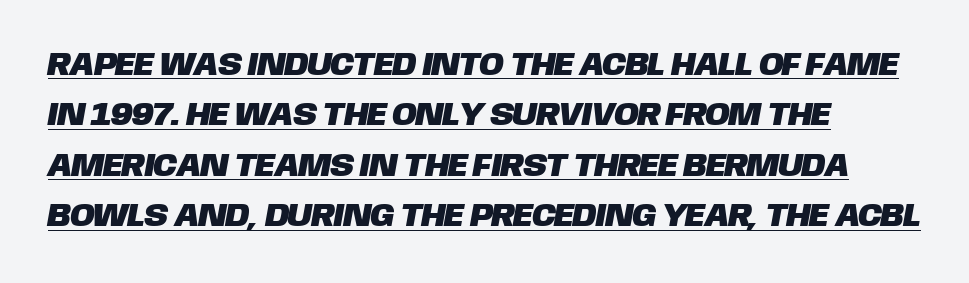
Q: Is the typeface a serif or a sans-serif typeface? A: Sans-serif.
Q: Is the text underlined? A: Yes.
Q: How is the paragraph aligned? A: Left-aligned.
Q: Is the spacing between letters normal or unusually wide? A: Normal.
Q: Is the spacing between lines tight, normal or loose? A: Normal.
Q: Width (condensed, normal, or wide)? A: Normal.
Q: Stroke contrast? A: Low.
Q: x-height? A: Large.
Q: Monospaced? A: No.
